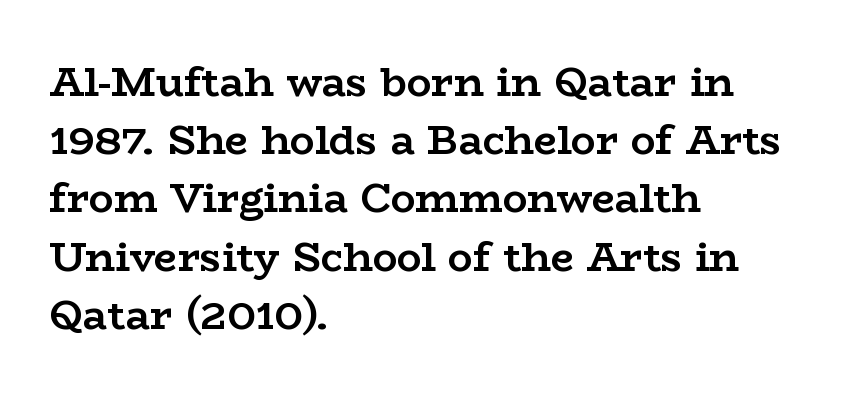
A bare baseline throughout the passage. Line spacing here is normal. Think of a printed novel: that variable character pitch is what you see here. The rendering keeps characters at their native spacing. Every stem runs plumb, perpendicular to the baseline. A full-strength bold gives these letters their thick strokes.
